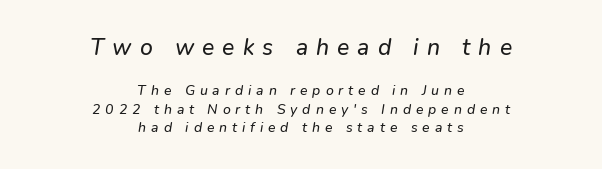
Q: Is the text underlined? A: No.
Q: How is the paragraph aligned? A: Centered.
Q: Is the spacing between letters normal or unusually wide? A: Unusually wide.
Q: Is the spacing between lines tight, normal or loose? A: Normal.
Q: Which block of text is set in a larger size, the first (top) or the second (bottom)? A: The first (top) one.
